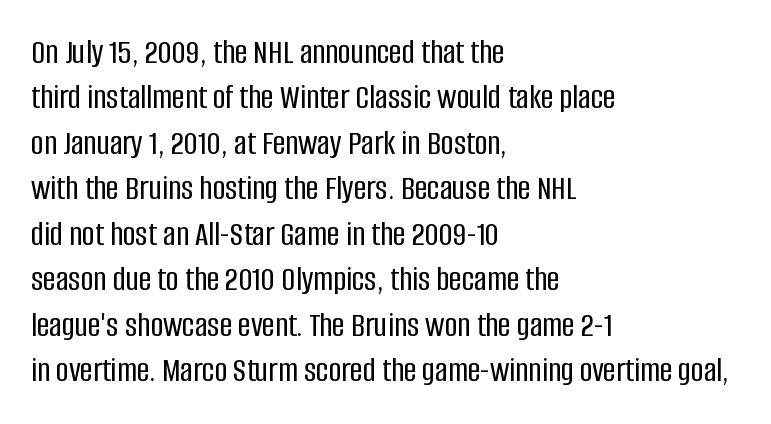
{"serif": "no", "italic": "no", "width": "condensed", "stroke_contrast": "low", "x_height": "large", "monospaced": "no", "underline": "no", "align": "left", "line_spacing": "normal", "line_spacing_ratio": 1.3, "letter_spacing": "normal", "letter_spacing_em": 0.0, "glyph_px": 35}
